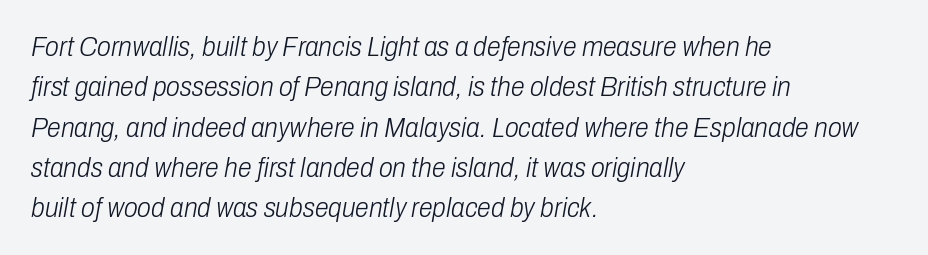
The image shows 28 px light, condensed type, italic (leaning right); set left-aligned, normal line spacing (1.44x), normal letter spacing, not underlined; low stroke contrast and a medium x-height.
